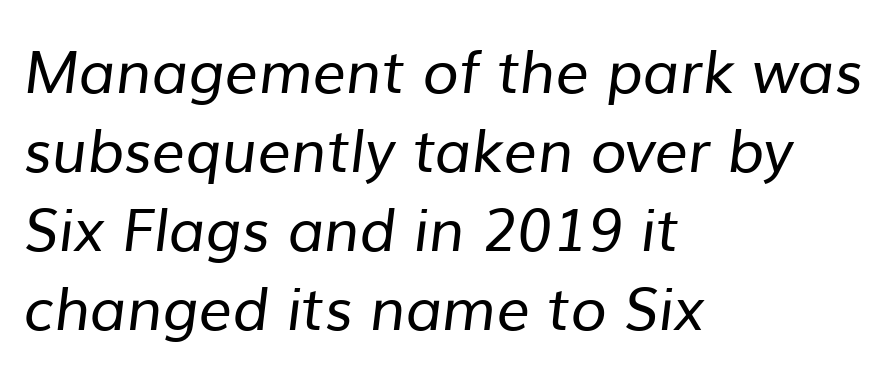
{"serif": "no", "bold": "no", "weight": "regular", "width": "normal", "stroke_contrast": "low", "x_height": "medium", "monospaced": "no", "underline": "no", "align": "left", "line_spacing": "normal", "line_spacing_ratio": 1.34, "letter_spacing": "normal", "letter_spacing_em": 0.0, "glyph_px": 59}
